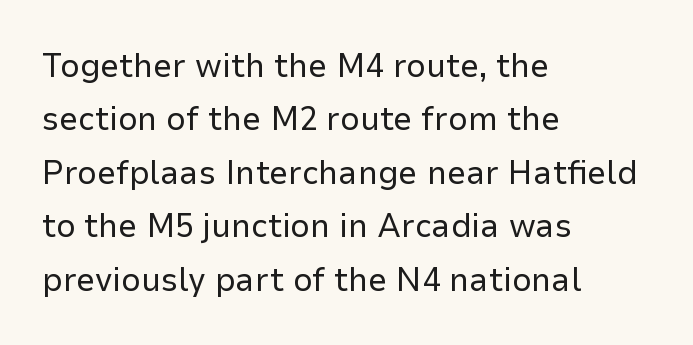
The font's upright variant was chosen for this text. Heft: none added — not bold. The characters display no serif detailing; their extremities are plain. Clear beneath every line of the passage. Here the designer chose a conventional face with non-uniform glyph widths.
